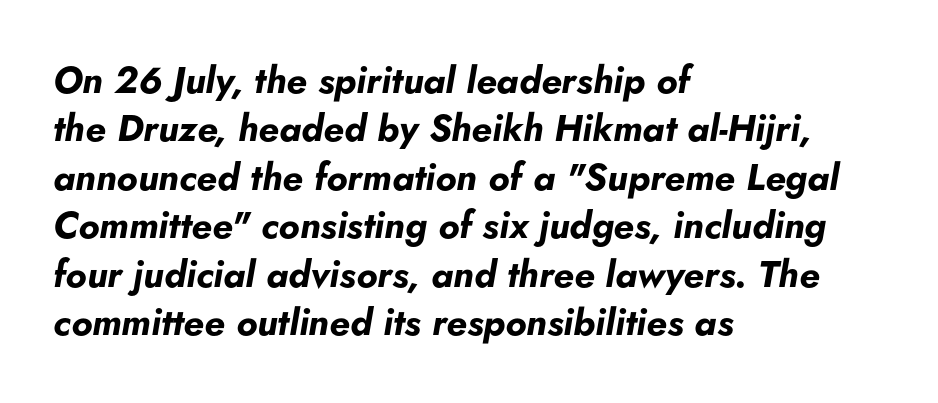
{"italic": "yes", "lean": "right", "slant_degrees": 5, "bold": "yes", "weight": "bold", "width": "normal", "stroke_contrast": "low", "x_height": "small", "monospaced": "no", "underline": "no", "align": "left", "line_spacing": "normal", "line_spacing_ratio": 1.31, "letter_spacing": "normal", "letter_spacing_em": 0.0, "glyph_px": 37}
